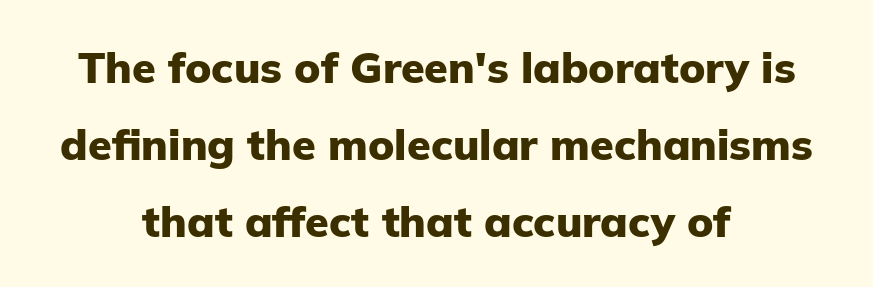
Strokes here are thick enough to call this a true bold. Horizontally, the lines are justified to the midpoint only. The letters advance in unequal steps, a hallmark of proportional type. Descenders hang freely into open space. Vertical strokes here are truly vertical. The type is set solid horizontally, with unmodified tracking.
